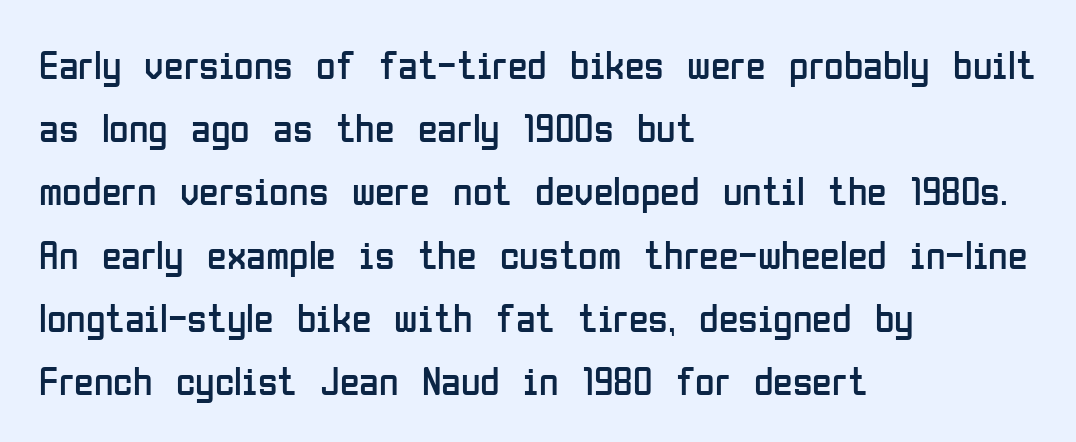
The image shows 40 px regular-weight, condensed sans-serif type, upright; set left-aligned, normal line spacing (1.58x), normal letter spacing, not underlined; low stroke contrast and a medium x-height.
